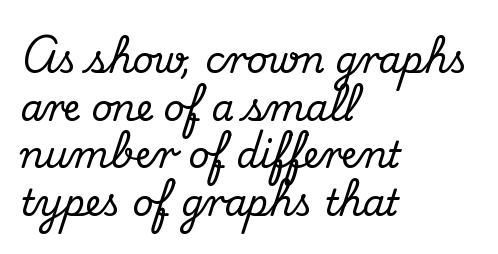
{"serif": "yes", "width": "normal", "stroke_contrast": "medium", "x_height": "small", "monospaced": "no", "underline": "no", "align": "left", "line_spacing": "normal", "line_spacing_ratio": 1.32, "letter_spacing": "normal", "letter_spacing_em": 0.0, "glyph_px": 36}
